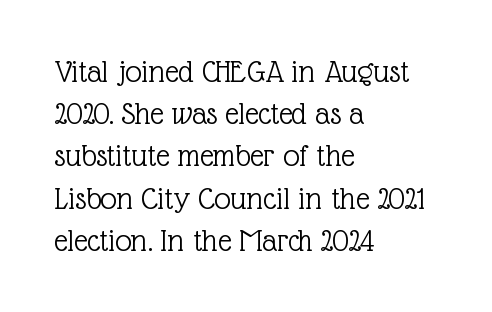
The image shows 33 px light serif type, upright; set left-aligned, normal line spacing (1.28x), normal letter spacing, not underlined; a medium x-height.
